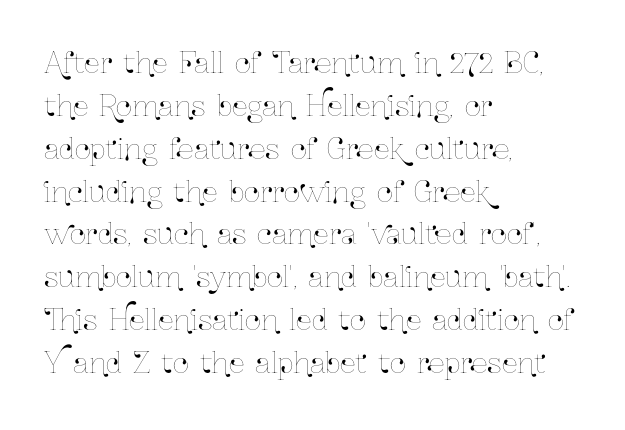
Each new line begins a customary step beneath the previous one. Each letter keeps its own natural width here, so spacing adapts to shape. The specimen reads as upright at a glance. Each word holds together tightly as a unit, with standard inter-letter gaps. Words float on clear page, feet unadorned.
